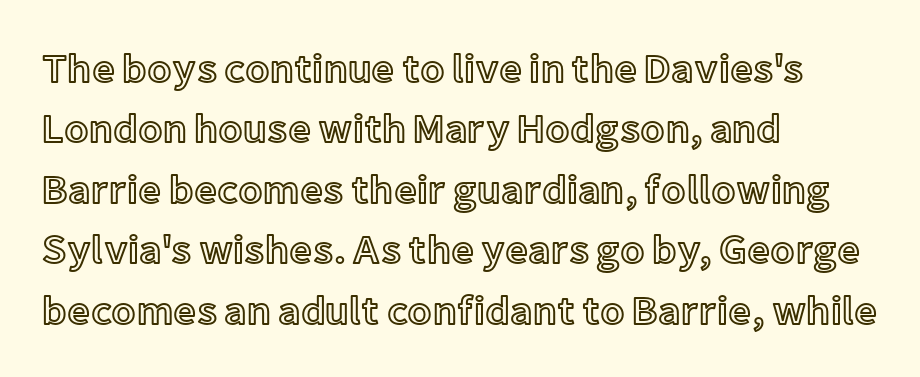
The image shows 40 px text type, upright; set left-aligned, normal line spacing (1.51x), normal letter spacing, not underlined; a medium x-height.
